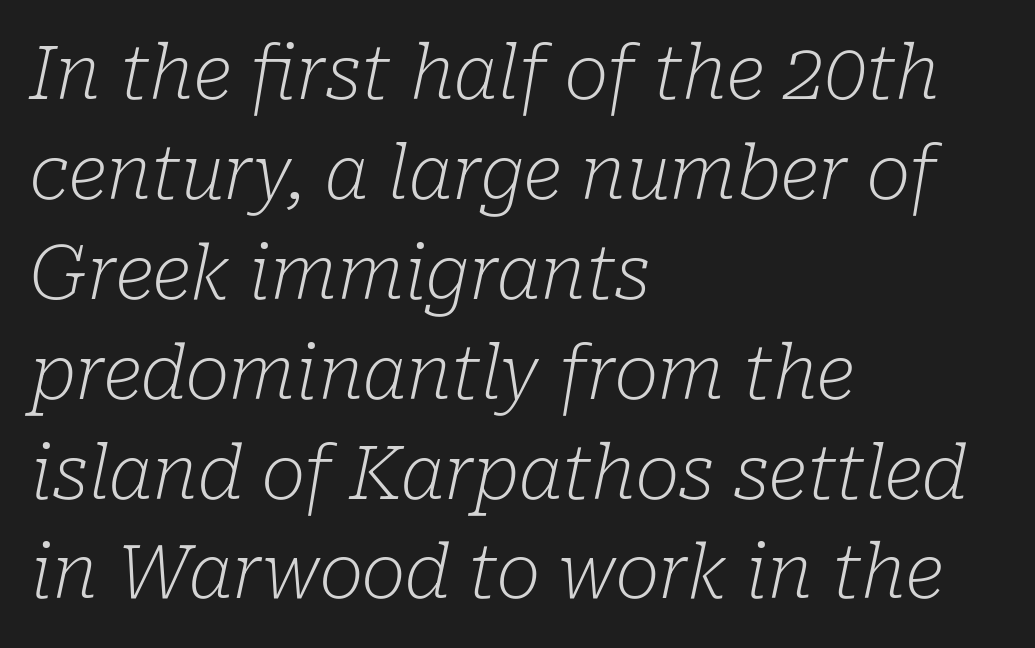
The image shows 74 px light serif type, italic (leaning right); set left-aligned, normal line spacing (1.35x), normal letter spacing, not underlined; low stroke contrast and a medium x-height.
